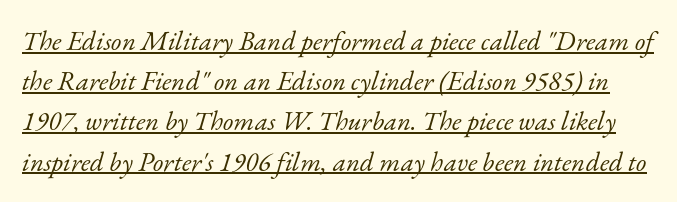
Q: Is the text bold? A: No.
Q: Is the text italic (slanted)? A: Yes, it leans right by about 17 degrees.
Q: Is the text underlined? A: Yes.
Q: Is the spacing between letters normal or unusually wide? A: Normal.
Q: Is the spacing between lines tight, normal or loose? A: Normal.
